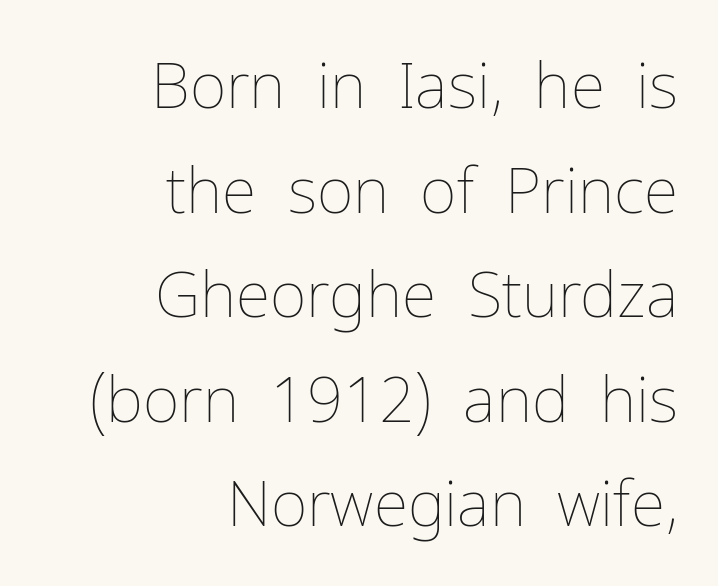
Q: Is the text bold? A: No.
Q: Is the text italic (slanted)? A: No, it is upright.
Q: Is the text underlined? A: No.
Q: How is the paragraph aligned? A: Right-aligned.
Q: Is the spacing between letters normal or unusually wide? A: Normal.
Q: Is the spacing between lines tight, normal or loose? A: Normal.
Q: Width (condensed, normal, or wide)? A: Normal.
Q: Stroke contrast? A: Low.
Q: x-height? A: Medium.
Q: Monospaced? A: No.
